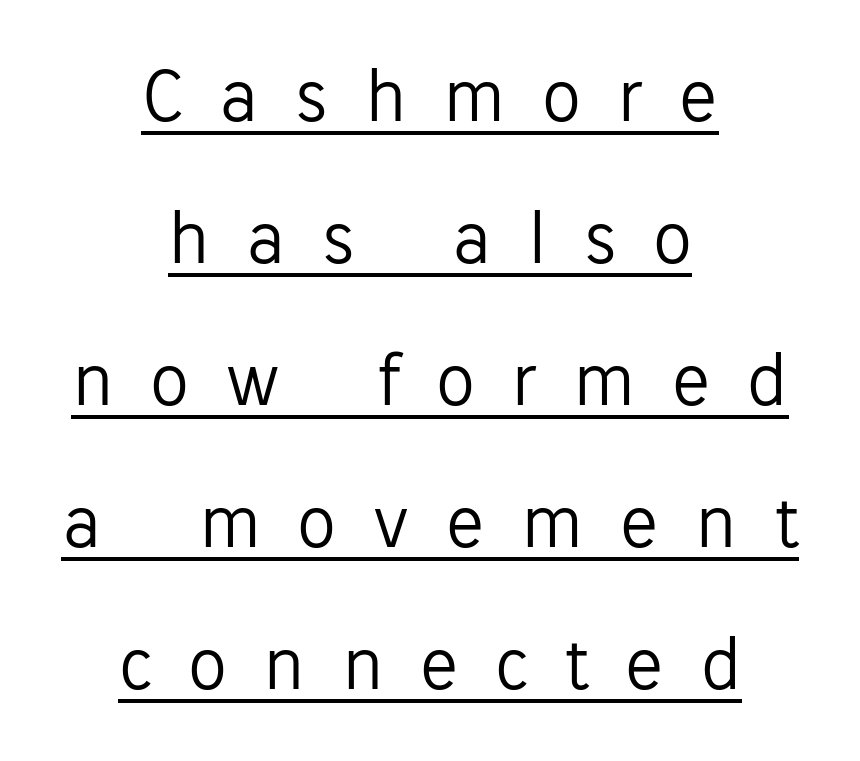
This sample uses a sans-serif face. Ascenders rise straight up at ninety degrees. Tracking value appears strongly positive — letters spread wide. Proportional: the letters do not fall into vertical columns. Vertical stems look standard width or narrower in stroke.
